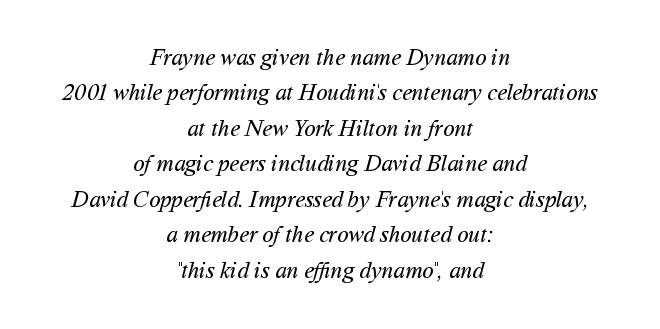
Q: Is the text bold? A: No.
Q: Is the text underlined? A: No.
Q: How is the paragraph aligned? A: Centered.
Q: Is the spacing between letters normal or unusually wide? A: Normal.
Q: Is the spacing between lines tight, normal or loose? A: Normal.
